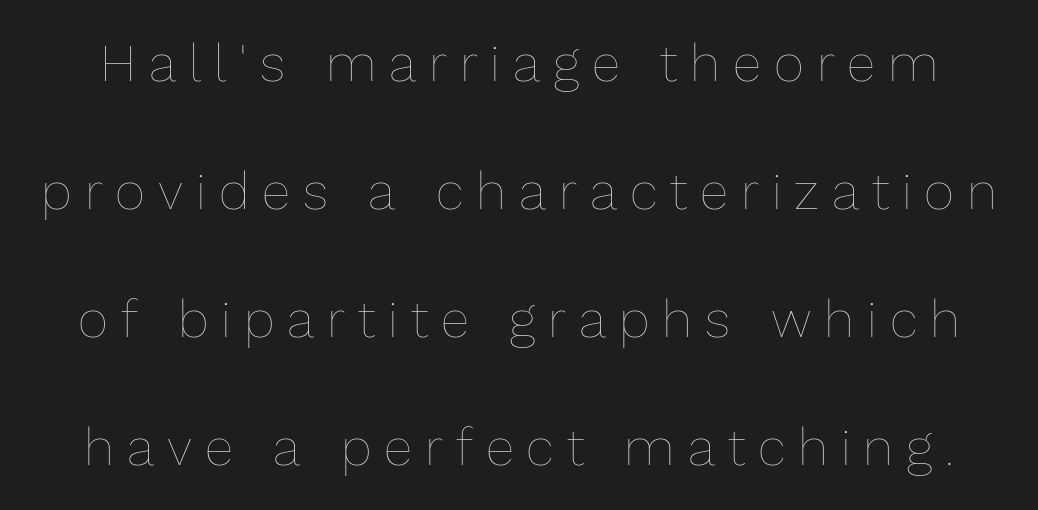
Q: Is the text bold? A: No.
Q: Is the text italic (slanted)? A: No, it is upright.
Q: Is the text underlined? A: No.
Q: Is the spacing between letters normal or unusually wide? A: Unusually wide.
Q: Is the spacing between lines tight, normal or loose? A: Loose.
Q: Width (condensed, normal, or wide)? A: Normal.
Q: Stroke contrast? A: Low.
Q: x-height? A: Medium.
Q: Monospaced? A: No.
